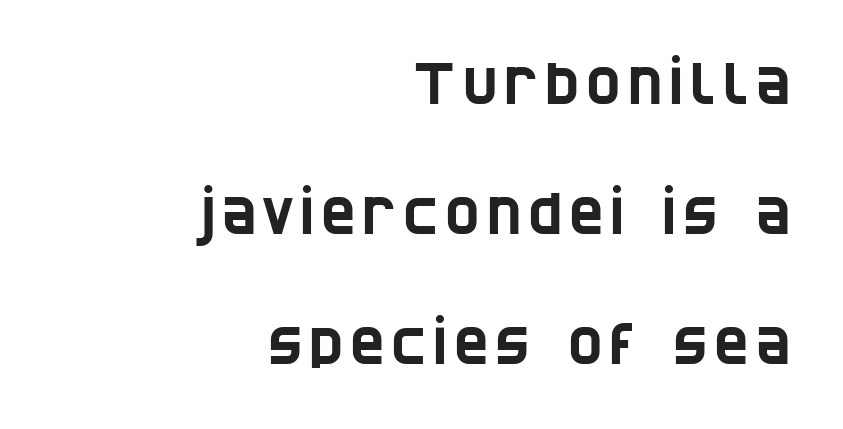
Q: Is the typeface a serif or a sans-serif typeface? A: Sans-serif.
Q: Is the text underlined? A: No.
Q: How is the paragraph aligned? A: Right-aligned.
Q: Is the spacing between lines tight, normal or loose? A: Loose.
Q: Width (condensed, normal, or wide)? A: Condensed.
Q: Stroke contrast? A: Low.
Q: x-height? A: Large.
Q: Monospaced? A: No.
